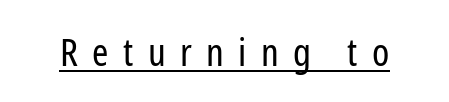
Here the designer chose a conventional face with non-uniform glyph widths. This rendering features underlined lettering. Classification — sans serif. No chunkiness to these letters — they're not bold.
